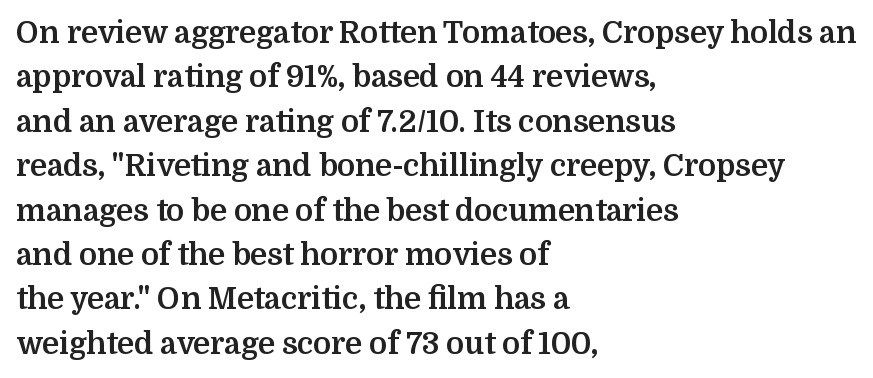
The image shows 30 px bold serif type, upright; set left-aligned, normal line spacing (1.48x), normal letter spacing, not underlined; medium stroke contrast and a medium x-height.
